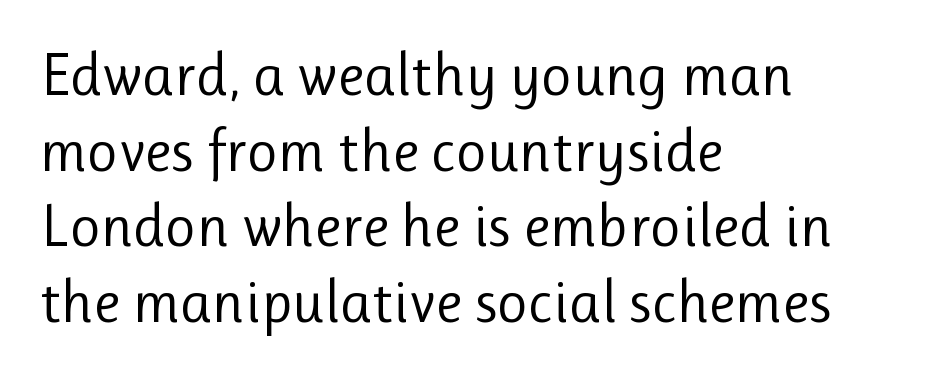
Students, note that the glyphs here touch the page at normal intervals. In terms of leading, this rendering sits right in the middle. Check the space under the baseline: it is left empty. The rag falls on the right side of this text block. The typeface chosen for these lines omits serifs.
